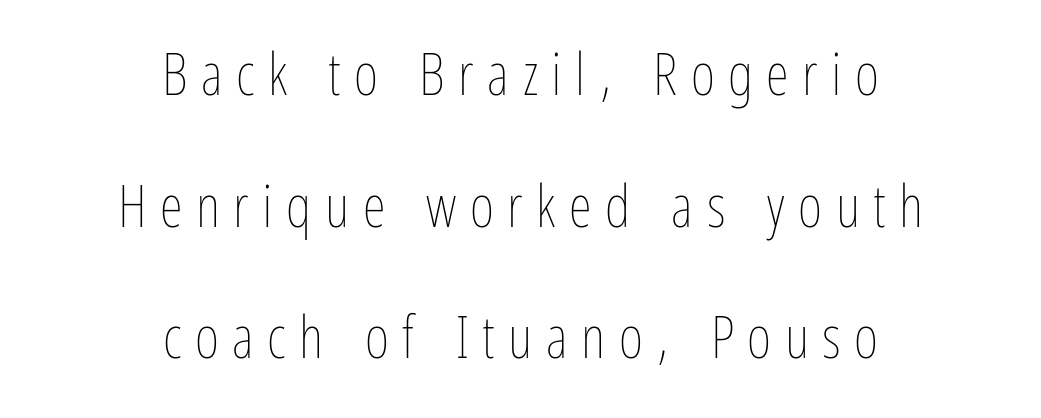
The image shows 59 px thin, condensed type, upright; set centered, loose line spacing (2.23x), unusually wide letter spacing (+0.23 em), not underlined; low stroke contrast and a medium x-height.
